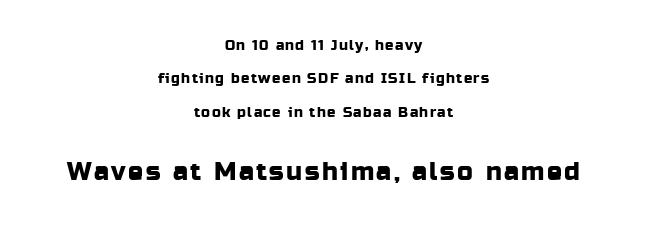
The image shows 25 px text type, upright; set centered, loose line spacing (2.39x), not underlined; the second (bottom) block is 1.79x larger.
